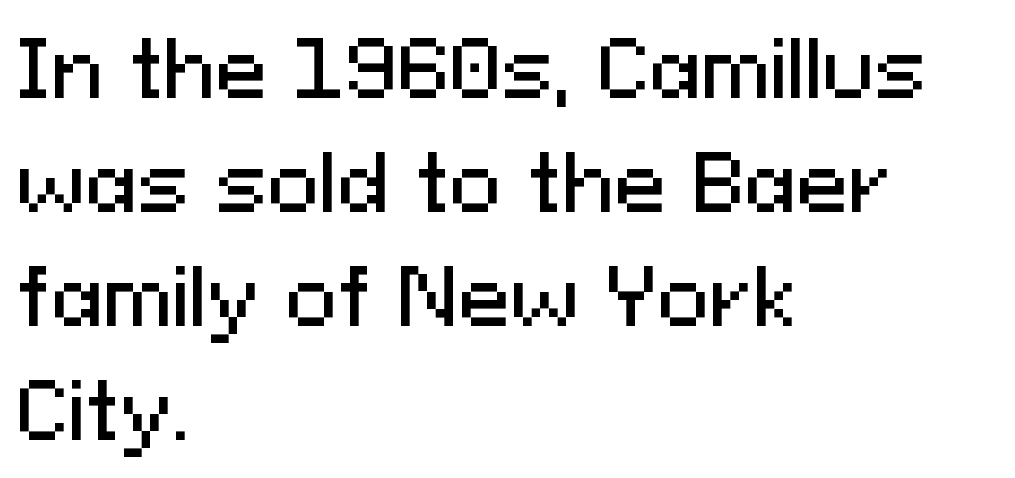
Caption: multi-line text, flush left, ragged right. The passage shown is typed in a proportional face where columns would drift. Summary of vertical rhythm: regular, with standard interline spacing. Upright lettering throughout. Letters rest on an invisible, unmarked baseline. The letters carry no serifs — their stems end cleanly without finishing strokes.
